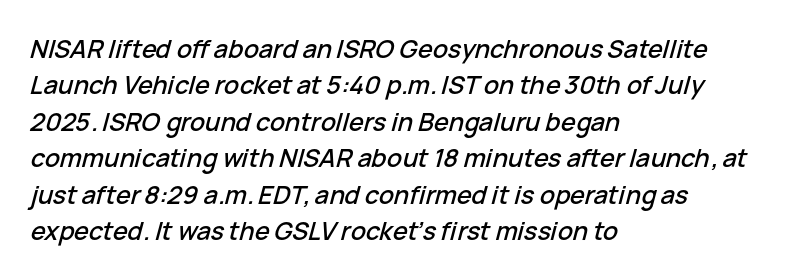
Q: Is the text italic (slanted)? A: Yes, it leans right by about 15 degrees.
Q: Is the text underlined? A: No.
Q: How is the paragraph aligned? A: Left-aligned.
Q: Is the spacing between letters normal or unusually wide? A: Normal.
Q: Is the spacing between lines tight, normal or loose? A: Normal.
